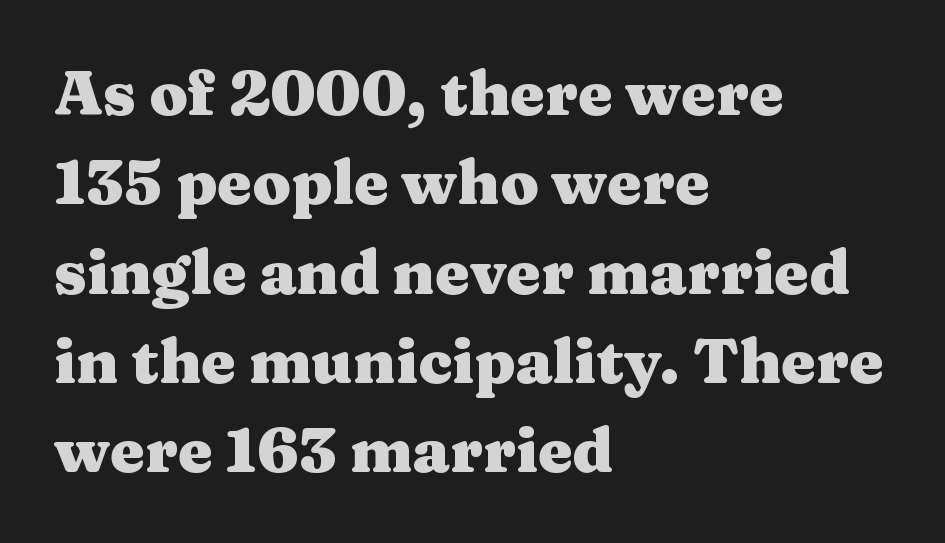
Glance below the letters and you will spot only blank space. Where is the straight margin? On the left. The axis of the letterforms is exactly vertical. The passage shown is typed in a proportional face where columns would drift. What kind of face is this? One with serifs. Caption: standard tracking, unaltered.
